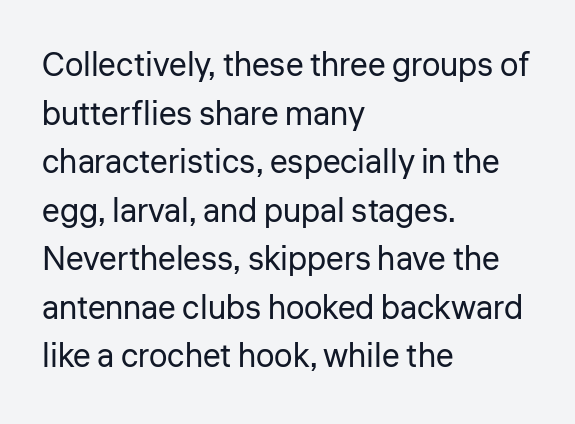
The image shows 33 px regular-weight sans-serif type, upright; set left-aligned, normal line spacing (1.47x), normal letter spacing, not underlined; low stroke contrast and a medium x-height.
